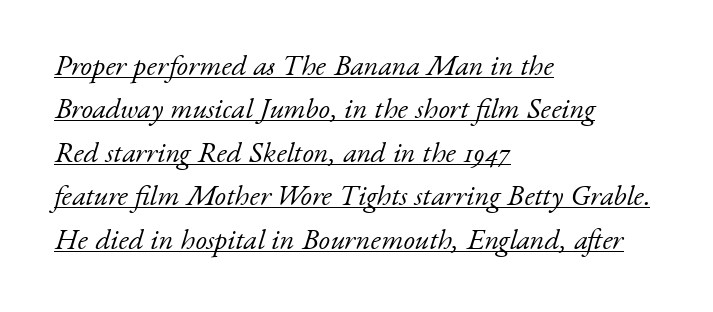
Tracking here is standard; glyphs follow each other at the usual distance. A normal amount of white space separates one row of letters from the next. The compositor pushed each line to the left boundary. Vertical stems look standard width or narrower in stroke. The passage shown is typed in a proportional face where columns would drift.
